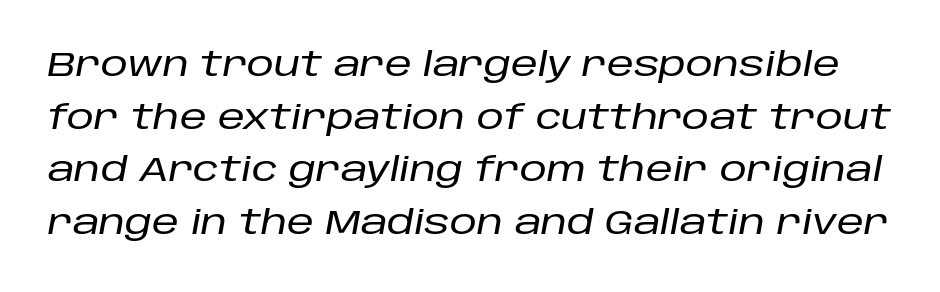
The image shows 34 px text type, italic (leaning right); set normal line spacing (1.55x), normal letter spacing, not underlined; low stroke contrast and a large x-height.
